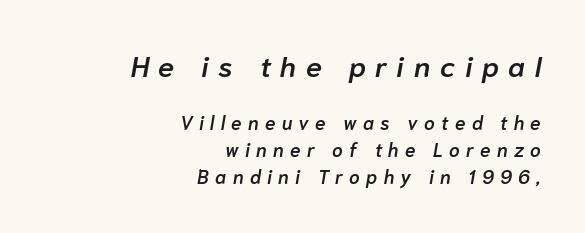
Q: Is the text bold? A: Semi-bold.
Q: Is the text italic (slanted)? A: Yes, it leans right by about 10 degrees.
Q: Is the text underlined? A: No.
Q: How is the paragraph aligned? A: Right-aligned.
Q: Is the spacing between letters normal or unusually wide? A: Unusually wide.
Q: Is the spacing between lines tight, normal or loose? A: Normal.
Q: Which block of text is set in a larger size, the first (top) or the second (bottom)? A: The first (top) one.
Q: Width (condensed, normal, or wide)? A: Normal.
Q: Stroke contrast? A: Low.
Q: x-height? A: Medium.
Q: Monospaced? A: No.
